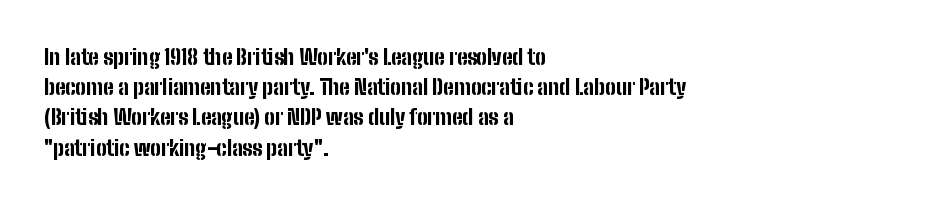
Q: Is the text bold? A: Yes.
Q: Is the text italic (slanted)? A: No, it is upright.
Q: Is the text underlined? A: No.
Q: How is the paragraph aligned? A: Left-aligned.
Q: Is the spacing between letters normal or unusually wide? A: Normal.
Q: Is the spacing between lines tight, normal or loose? A: Normal.
